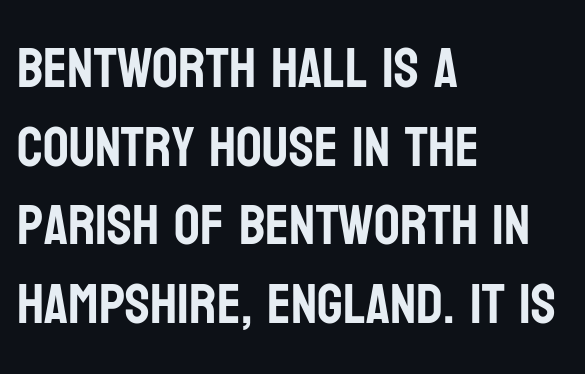
{"serif": "no", "italic": "no", "width": "condensed", "stroke_contrast": "low", "x_height": "large", "monospaced": "no", "underline": "no", "align": "left", "line_spacing": "normal", "line_spacing_ratio": 1.38, "letter_spacing": "normal", "letter_spacing_em": 0.0, "glyph_px": 57}
